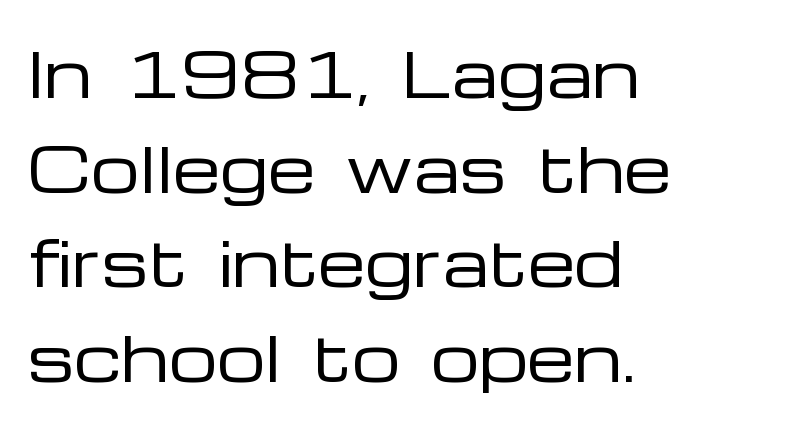
In terms of letterspacing, this is plain default setting. Posture: upright roman. Horizontally, the lines are justified to the leading edge only. The rows are spaced the way most documents space them. A typesetter would call this proportional, since set widths differ per character.
